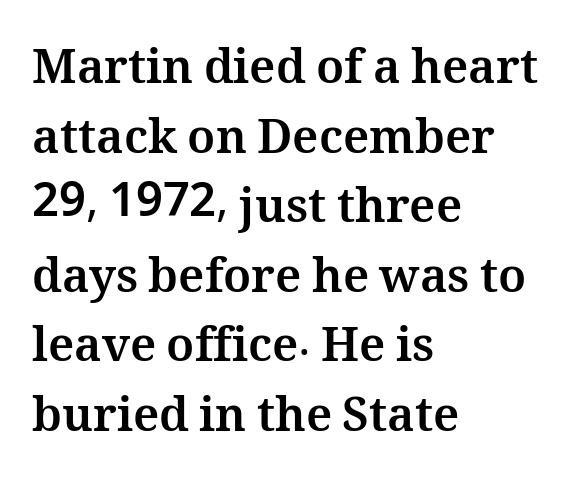
Q: Is the text bold? A: Yes.
Q: Is the text italic (slanted)? A: No, it is upright.
Q: Is the text underlined? A: No.
Q: How is the paragraph aligned? A: Left-aligned.
Q: Is the spacing between letters normal or unusually wide? A: Normal.
Q: Is the spacing between lines tight, normal or loose? A: Normal.
Q: Width (condensed, normal, or wide)? A: Normal.
Q: Stroke contrast? A: Medium.
Q: x-height? A: Medium.
Q: Monospaced? A: No.
